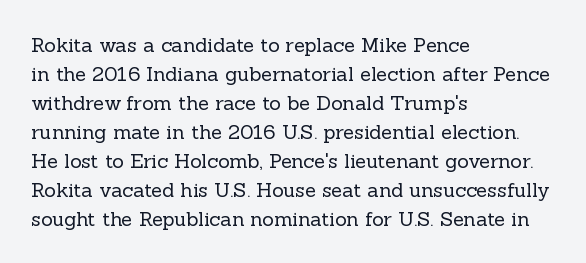
{"italic": "no", "bold": "no", "underline": "no", "align": "left", "line_spacing": "normal", "line_spacing_ratio": 1.45, "letter_spacing": "normal", "letter_spacing_em": 0.0, "glyph_px": 20}
